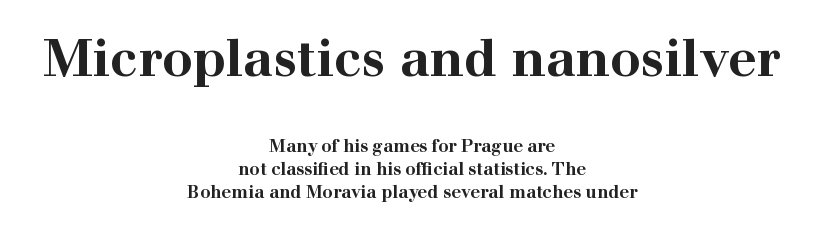
Q: Is the text bold? A: Yes.
Q: Is the text italic (slanted)? A: No, it is upright.
Q: Is the typeface a serif or a sans-serif typeface? A: Serif.
Q: Is the text underlined? A: No.
Q: How is the paragraph aligned? A: Centered.
Q: Is the spacing between letters normal or unusually wide? A: Normal.
Q: Is the spacing between lines tight, normal or loose? A: Normal.
Q: Which block of text is set in a larger size, the first (top) or the second (bottom)? A: The first (top) one.
Q: Width (condensed, normal, or wide)? A: Wide.
Q: Stroke contrast? A: High.
Q: x-height? A: Medium.
Q: Monospaced? A: No.
